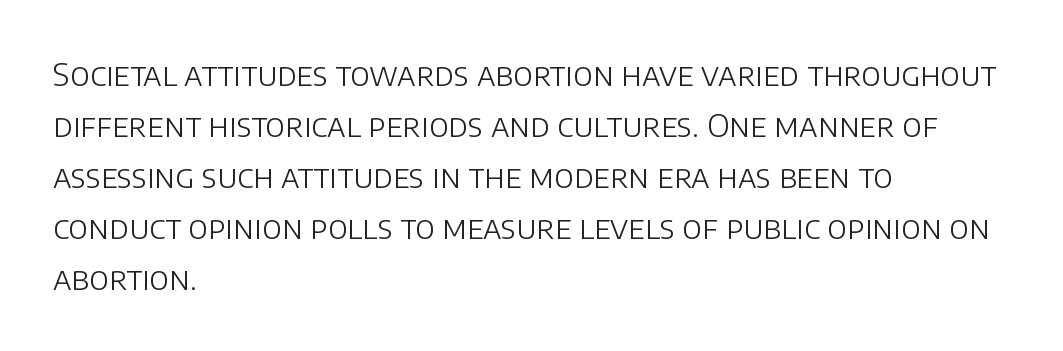
Q: Is the text bold? A: No.
Q: Is the text italic (slanted)? A: No, it is upright.
Q: Is the typeface a serif or a sans-serif typeface? A: Sans-serif.
Q: Is the text underlined? A: No.
Q: How is the paragraph aligned? A: Left-aligned.
Q: Is the spacing between letters normal or unusually wide? A: Normal.
Q: Is the spacing between lines tight, normal or loose? A: Normal.
Q: Width (condensed, normal, or wide)? A: Normal.
Q: Stroke contrast? A: Low.
Q: x-height? A: Large.
Q: Monospaced? A: No.
